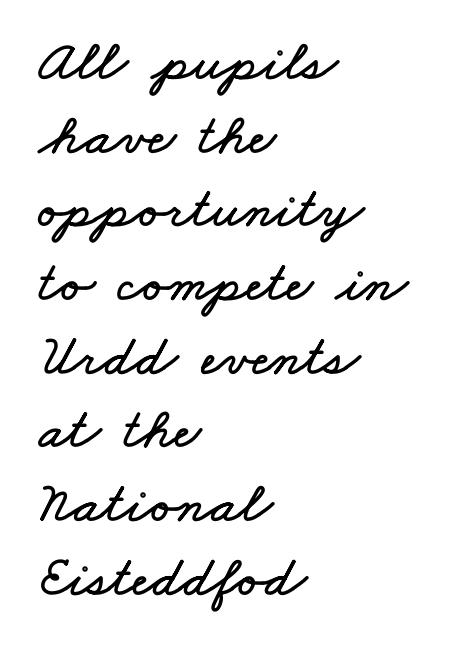
{"width": "wide", "stroke_contrast": "low", "x_height": "small", "monospaced": "no", "underline": "no", "align": "left", "line_spacing": "normal", "line_spacing_ratio": 1.27, "letter_spacing": "normal", "letter_spacing_em": 0.0, "glyph_px": 58}
